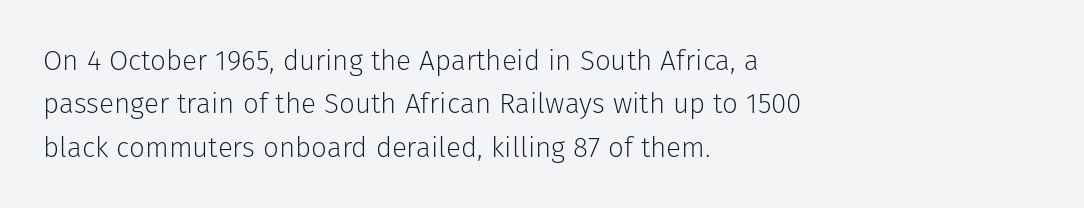
Q: Is the text bold? A: No.
Q: Is the text italic (slanted)? A: No, it is upright.
Q: Is the typeface a serif or a sans-serif typeface? A: Sans-serif.
Q: Is the text underlined? A: No.
Q: How is the paragraph aligned? A: Left-aligned.
Q: Is the spacing between letters normal or unusually wide? A: Normal.
Q: Is the spacing between lines tight, normal or loose? A: Normal.
Q: Width (condensed, normal, or wide)? A: Normal.
Q: Stroke contrast? A: Low.
Q: x-height? A: Medium.
Q: Monospaced? A: No.
